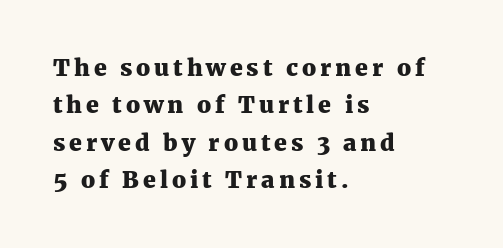
Q: Is the text bold? A: Yes.
Q: Is the text italic (slanted)? A: No, it is upright.
Q: Is the text underlined? A: No.
Q: How is the paragraph aligned? A: Left-aligned.
Q: Is the spacing between lines tight, normal or loose? A: Normal.
